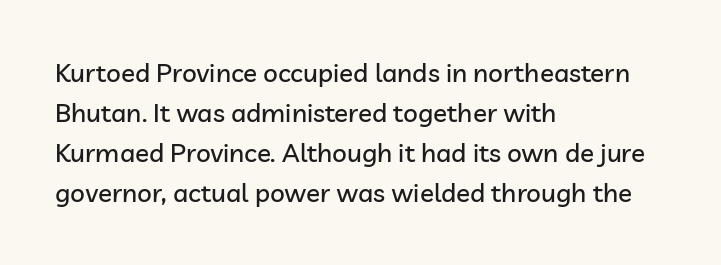
Descender tails drop into unmarked territory. Each word holds together tightly as a unit, with standard inter-letter gaps. Style check: upright. A student would call this left alignment; a typographer would say flush left, rag right. If you measured baseline to baseline, you'd find a middling distance.
